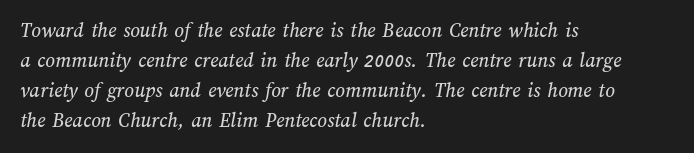
The image shows 21 px text type; set left-aligned, normal line spacing (1.43x), normal letter spacing, not underlined.
